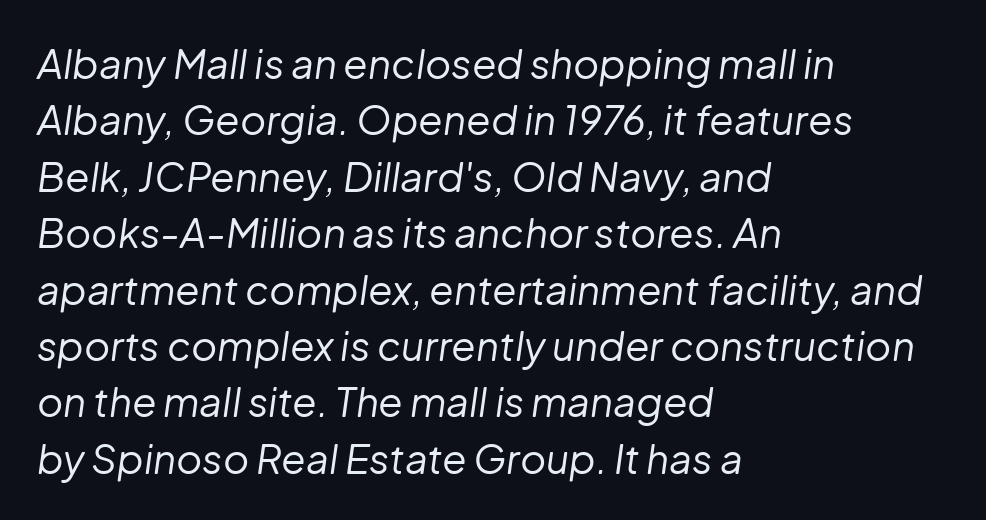
{"italic": "yes", "lean": "right", "slant_degrees": 8, "bold": "no", "weight": "regular", "width": "normal", "stroke_contrast": "low", "x_height": "medium", "monospaced": "no", "underline": "no", "align": "left", "line_spacing": "normal", "line_spacing_ratio": 1.41, "letter_spacing": "normal", "letter_spacing_em": 0.0, "glyph_px": 40}
